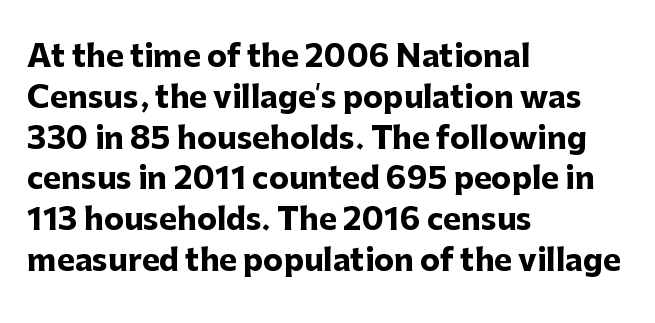
Glyph-to-glyph distance matches everyday printed text. Typographically, this falls in the sans-serif category. If you measured baseline to baseline, you'd find a middling distance. How heavy is the stroke? Heavy — this is a bold. It's the straight-up-and-down kind of type.
